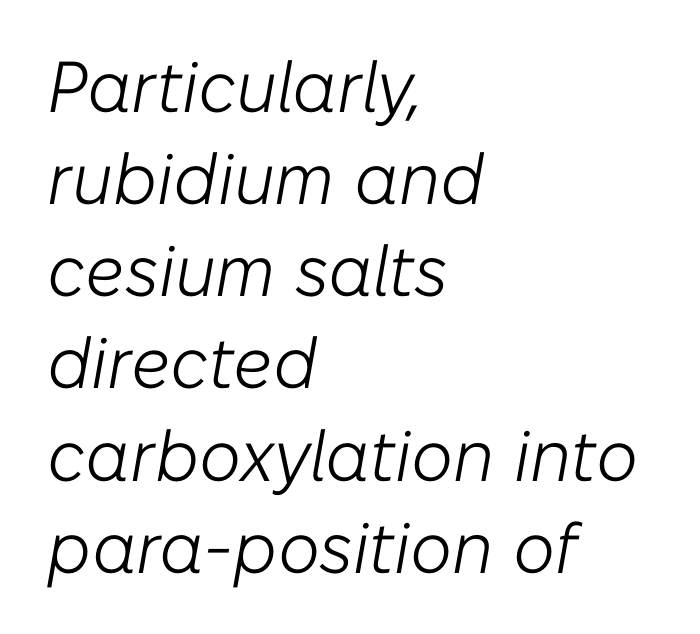
The image shows 72 px light type, italic (leaning right); set left-aligned, normal line spacing (1.28x), normal letter spacing, not underlined; low stroke contrast and a medium x-height.
